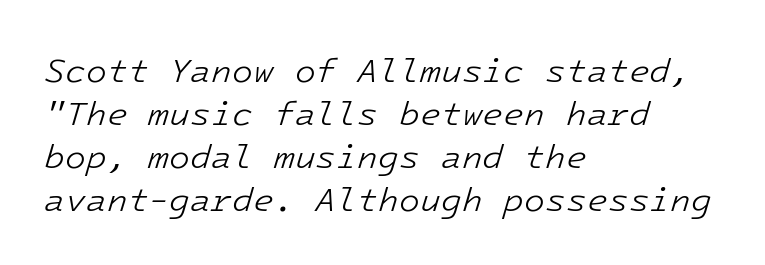
{"italic": "yes", "lean": "right", "slant_degrees": 16, "bold": "no", "weight": "light", "width": "normal", "stroke_contrast": "low", "x_height": "medium", "underline": "no", "align": "left", "line_spacing": "normal", "line_spacing_ratio": 1.26, "letter_spacing": "normal", "letter_spacing_em": 0.0, "glyph_px": 34}
